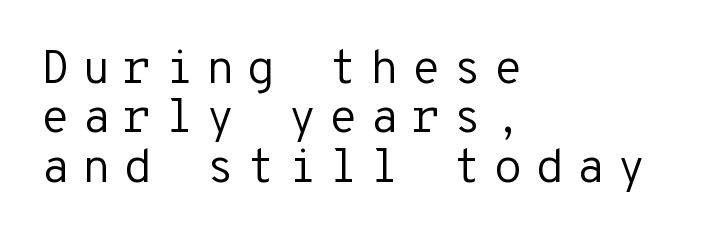
Q: Is the text bold? A: No.
Q: Is the text italic (slanted)? A: No, it is upright.
Q: Is the typeface a serif or a sans-serif typeface? A: Sans-serif.
Q: Is the text underlined? A: No.
Q: How is the paragraph aligned? A: Left-aligned.
Q: Is the spacing between letters normal or unusually wide? A: Unusually wide.
Q: Is the spacing between lines tight, normal or loose? A: Tight.
Q: Width (condensed, normal, or wide)? A: Normal.
Q: Stroke contrast? A: Low.
Q: x-height? A: Medium.
Q: Monospaced? A: Yes.
